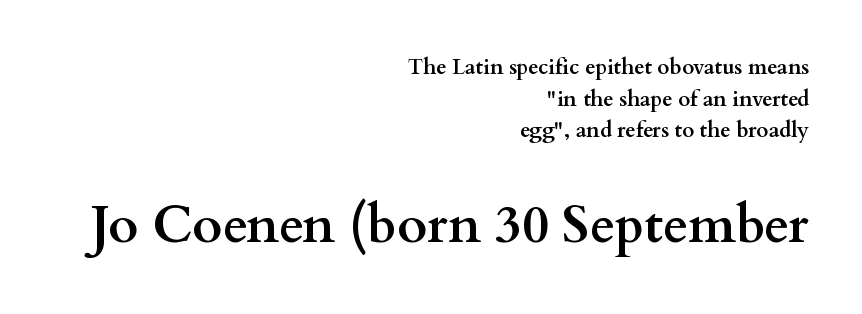
Q: Is the text bold? A: Yes.
Q: Is the text italic (slanted)? A: No, it is upright.
Q: Is the typeface a serif or a sans-serif typeface? A: Serif.
Q: Is the text underlined? A: No.
Q: How is the paragraph aligned? A: Right-aligned.
Q: Is the spacing between letters normal or unusually wide? A: Normal.
Q: Is the spacing between lines tight, normal or loose? A: Normal.
Q: Which block of text is set in a larger size, the first (top) or the second (bottom)? A: The second (bottom) one.
Q: Width (condensed, normal, or wide)? A: Wide.
Q: Stroke contrast? A: Medium.
Q: x-height? A: Small.
Q: Monospaced? A: No.
